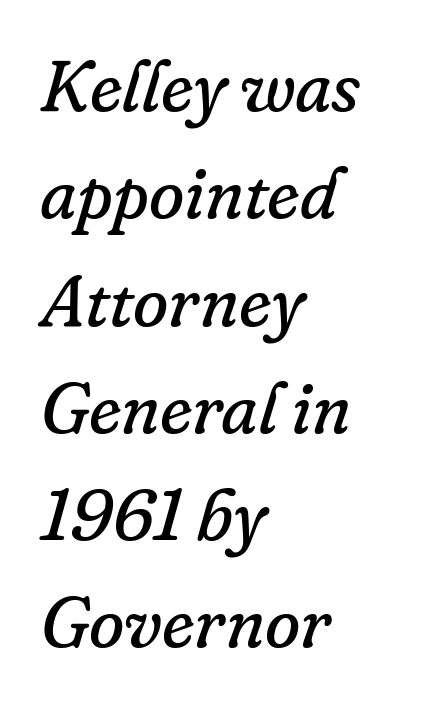
{"serif": "yes", "italic": "yes", "lean": "right", "slant_degrees": 16, "bold": "no", "weight": "regular", "width": "normal", "stroke_contrast": "low", "x_height": "small", "monospaced": "no", "underline": "no", "align": "left", "line_spacing": "normal", "line_spacing_ratio": 1.49, "letter_spacing": "normal", "letter_spacing_em": 0.0, "glyph_px": 72}
